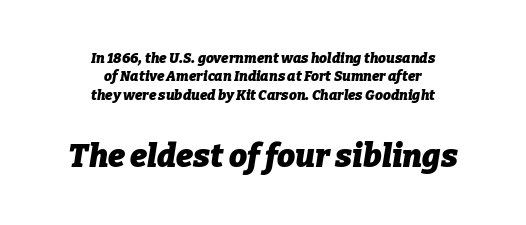
Heft: maximum for text — a bold. The following chunk of copy outweighs the initial chunk in type size. One glance says typical: line gaps are just what's usual. The line texture is even and compact thanks to regular tracking. Note the varied advance widths — an 'i' is clearly narrower than an 'm'. Tall strokes in this sample are angled rather than plumb.
